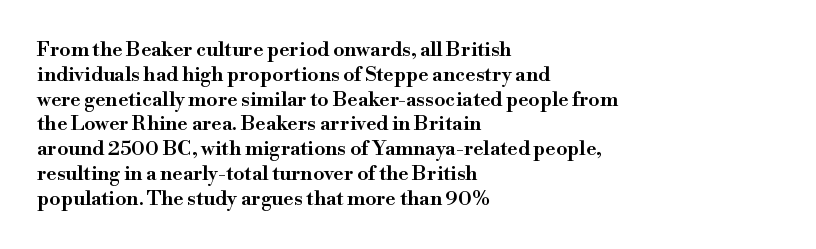
Where is the straight margin? On the left. These words are printed semibold, heavier than regular yet not bold. Designer's note — italics off, roman on. The space beneath each line is pristine and unruled. Words appear dense and cohesive because spacing is normal.
